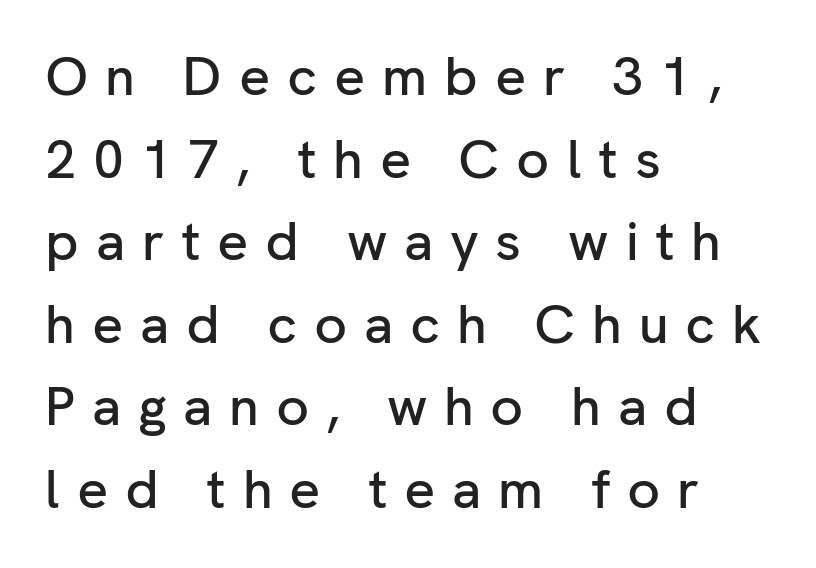
The image shows 54 px sans-serif type, upright; set left-aligned, normal line spacing (1.53x), unusually wide letter spacing (+0.31 em), not underlined; low stroke contrast and a medium x-height.
